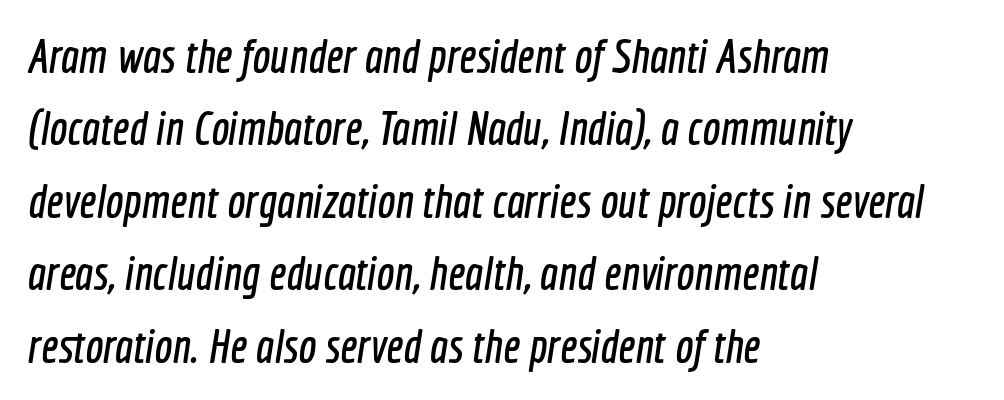
The gaps between neighbouring characters are ordinary and unremarkable. This rendering features lettering with no underline. A typesetter would call this proportional, since set widths differ per character. Leading: standard. Typographically, this falls in the sans-serif category.
